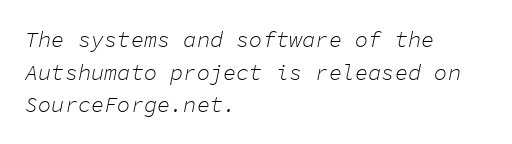
Honestly, the row spacing looks completely unremarkable. Caption: face not bold, strokes unweighted. Check under the words: just untouched page. The text carries the slant typical of an italic or oblique font.
